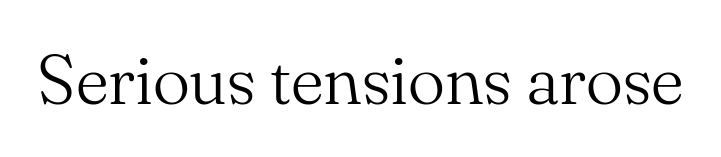
{"serif": "yes", "italic": "no", "bold": "no", "weight": "light", "width": "normal", "stroke_contrast": "medium", "x_height": "small", "monospaced": "no", "underline": "no", "letter_spacing": "normal", "letter_spacing_em": 0.0, "glyph_px": 70}
